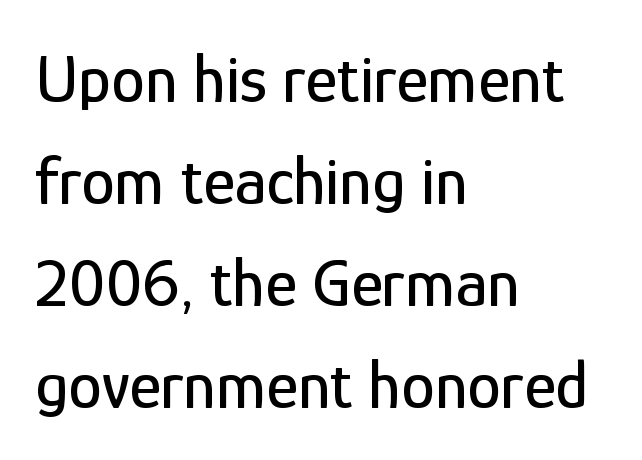
{"serif": "no", "italic": "no", "width": "condensed", "stroke_contrast": "low", "x_height": "medium", "monospaced": "no", "underline": "no", "align": "left", "line_spacing": "normal", "line_spacing_ratio": 1.5, "letter_spacing": "normal", "letter_spacing_em": 0.0, "glyph_px": 68}
